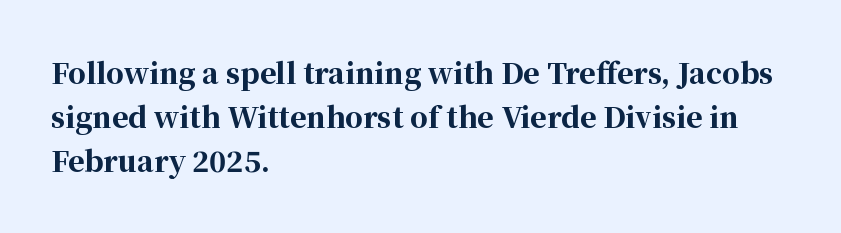
Q: Is the text bold? A: Yes.
Q: Is the text italic (slanted)? A: No, it is upright.
Q: Is the typeface a serif or a sans-serif typeface? A: Serif.
Q: Is the text underlined? A: No.
Q: How is the paragraph aligned? A: Left-aligned.
Q: Is the spacing between letters normal or unusually wide? A: Normal.
Q: Is the spacing between lines tight, normal or loose? A: Normal.
Q: Width (condensed, normal, or wide)? A: Normal.
Q: Stroke contrast? A: High.
Q: x-height? A: Medium.
Q: Monospaced? A: No.
